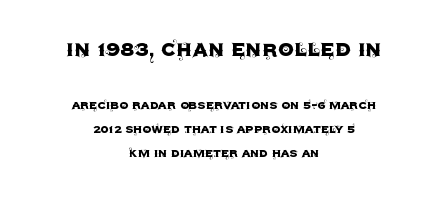
Type size steps down from the first block to the second. Type without underlining. Horizontal alignment here is central, giving a formal, balanced look. Leading matches the norm, producing a regular column.
